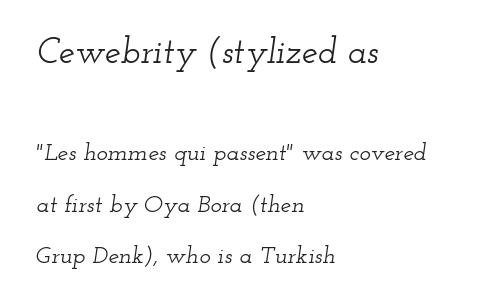
The image shows 36 px wide serif type, italic (leaning right); set left-aligned, loose line spacing (2.15x), normal letter spacing, not underlined; the first (top) block is 1.5x larger; low stroke contrast and a small x-height.
